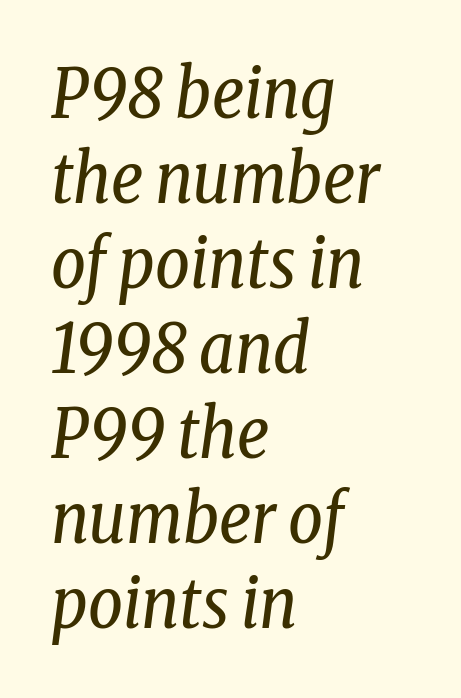
Proportional: the letters do not fall into vertical columns. Caption: multi-line text, flush left, ragged right. The glyphs in this specimen are seriffed. Successive baselines arrive at the customary interval.
